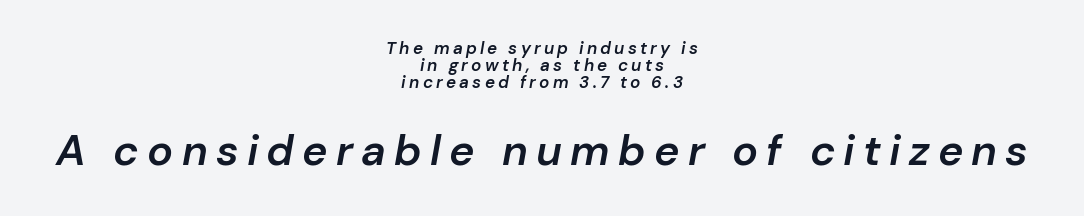
{"italic": "yes", "lean": "right", "slant_degrees": 10, "bold": "semi", "weight": "semibold", "width": "normal", "stroke_contrast": "low", "x_height": "medium", "monospaced": "no", "underline": "no", "align": "center", "line_spacing": "tight", "line_spacing_ratio": 0.99, "larger_block": "second", "size_ratio": 2.53, "glyph_px": 43}
